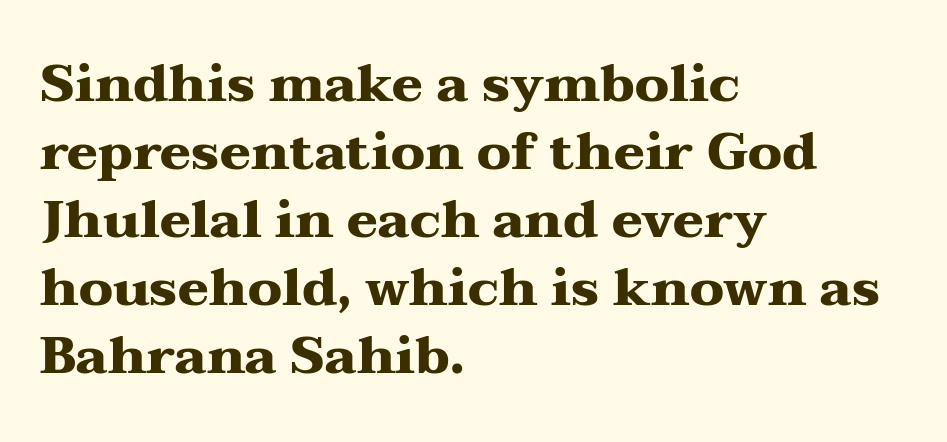
The image shows 52 px heavy, wide serif type, upright; set left-aligned, normal line spacing (1.31x), normal letter spacing, not underlined; medium stroke contrast and a medium x-height.
